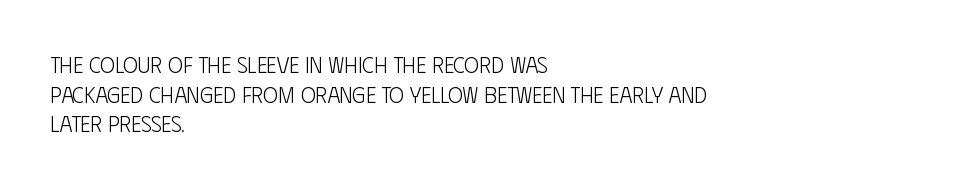
Unmarked baselines from the first word to the last. The designer left line spacing at the default. The rendering anchors every line to the left-hand side. The gaps between neighbouring characters are ordinary and unremarkable. The type sits square on the baseline with zero lean.
